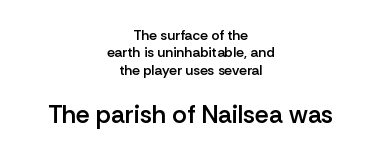
{"italic": "no", "bold": "semi", "underline": "no", "align": "center", "line_spacing_ratio": 1.24, "letter_spacing": "normal", "letter_spacing_em": 0.0, "larger_block": "second", "size_ratio": 1.79, "glyph_px": 25}
